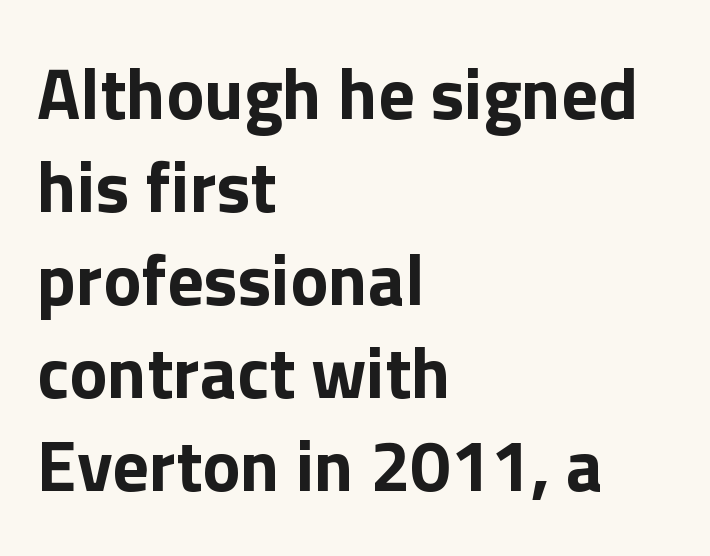
Q: Is the text bold? A: Yes.
Q: Is the text italic (slanted)? A: No, it is upright.
Q: Is the typeface a serif or a sans-serif typeface? A: Sans-serif.
Q: Is the text underlined? A: No.
Q: How is the paragraph aligned? A: Left-aligned.
Q: Is the spacing between letters normal or unusually wide? A: Normal.
Q: Is the spacing between lines tight, normal or loose? A: Normal.
Q: Width (condensed, normal, or wide)? A: Normal.
Q: x-height? A: Medium.
Q: Monospaced? A: No.
